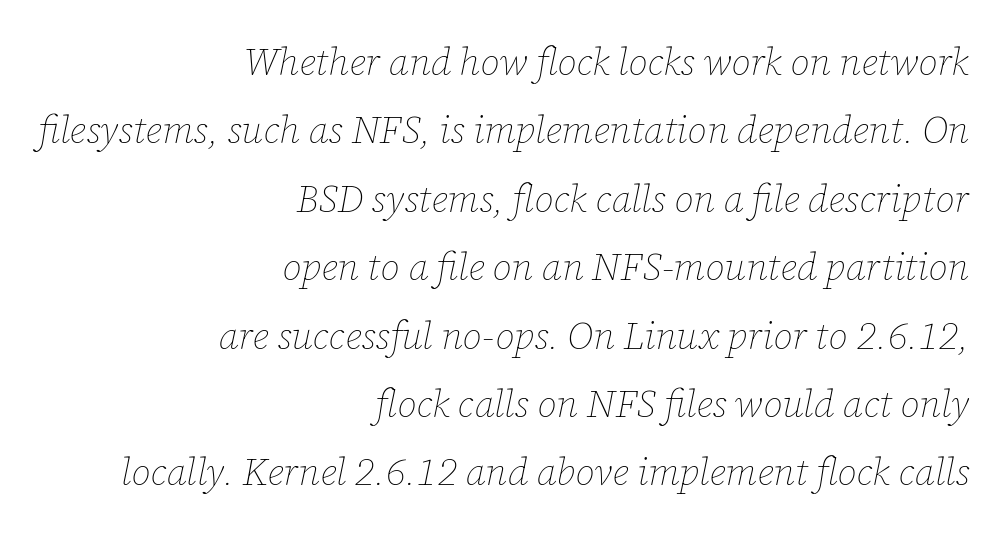
Q: Is the text bold? A: No.
Q: Is the text italic (slanted)? A: Yes, it leans right by about 12 degrees.
Q: Is the text underlined? A: No.
Q: How is the paragraph aligned? A: Right-aligned.
Q: Is the spacing between letters normal or unusually wide? A: Normal.
Q: Width (condensed, normal, or wide)? A: Normal.
Q: Stroke contrast? A: Low.
Q: x-height? A: Medium.
Q: Monospaced? A: No.
